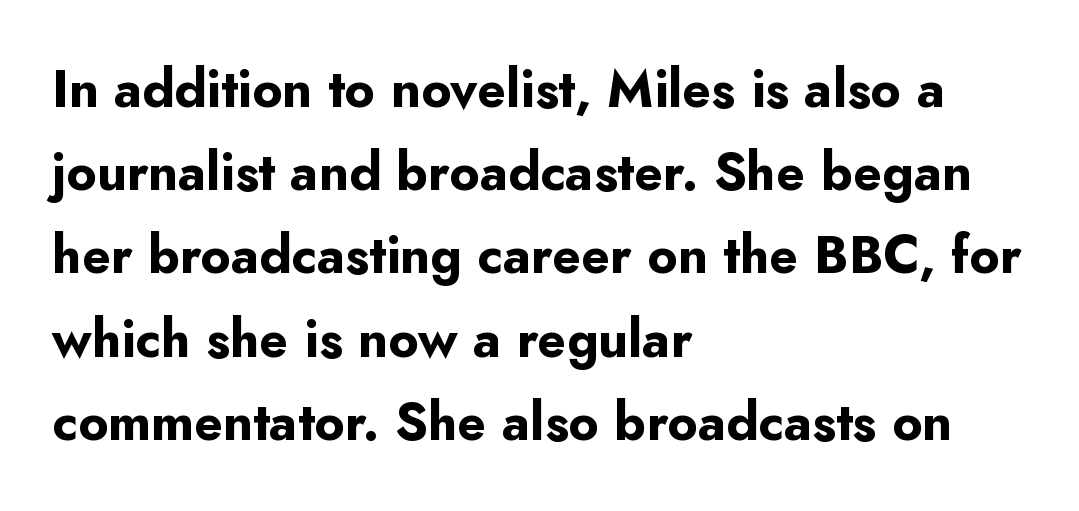
The image shows 52 px bold sans-serif type, upright; set left-aligned, normal line spacing (1.6x), normal letter spacing, not underlined; low stroke contrast and a small x-height.
